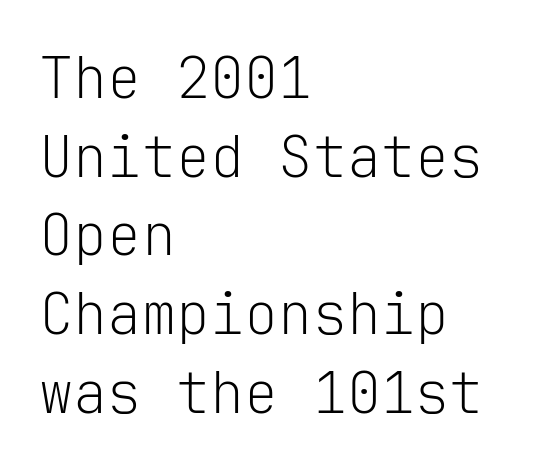
The image shows 57 px light sans-serif type, upright, monospaced; set left-aligned, normal line spacing (1.38x), normal letter spacing, not underlined; low stroke contrast and a medium x-height.
